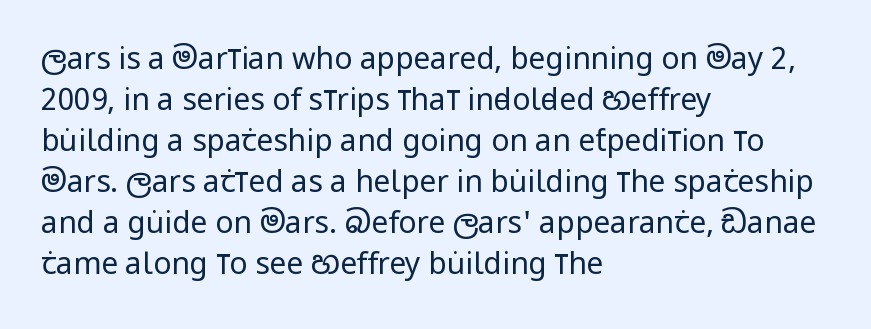
{"serif": "no", "italic": "no", "bold": "no", "weight": "regular", "width": "condensed", "stroke_contrast": "low", "x_height": "large", "monospaced": "no", "underline": "no", "align": "left", "line_spacing": "normal", "line_spacing_ratio": 1.37, "letter_spacing": "normal", "letter_spacing_em": 0.0, "glyph_px": 30}
